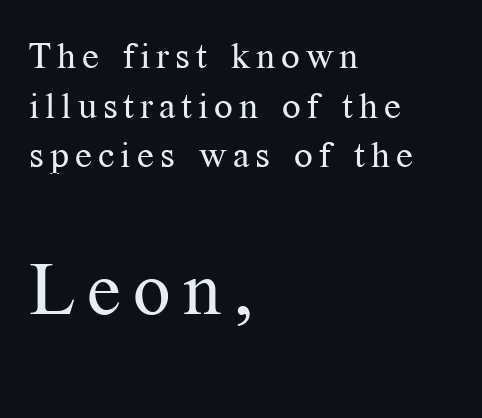
Q: Is the text bold? A: No.
Q: Is the text italic (slanted)? A: No, it is upright.
Q: Is the typeface a serif or a sans-serif typeface? A: Serif.
Q: Is the text underlined? A: No.
Q: How is the paragraph aligned? A: Left-aligned.
Q: Is the spacing between lines tight, normal or loose? A: Normal.
Q: Which block of text is set in a larger size, the first (top) or the second (bottom)? A: The second (bottom) one.
Q: Width (condensed, normal, or wide)? A: Normal.
Q: Stroke contrast? A: Medium.
Q: x-height? A: Medium.
Q: Monospaced? A: No.
